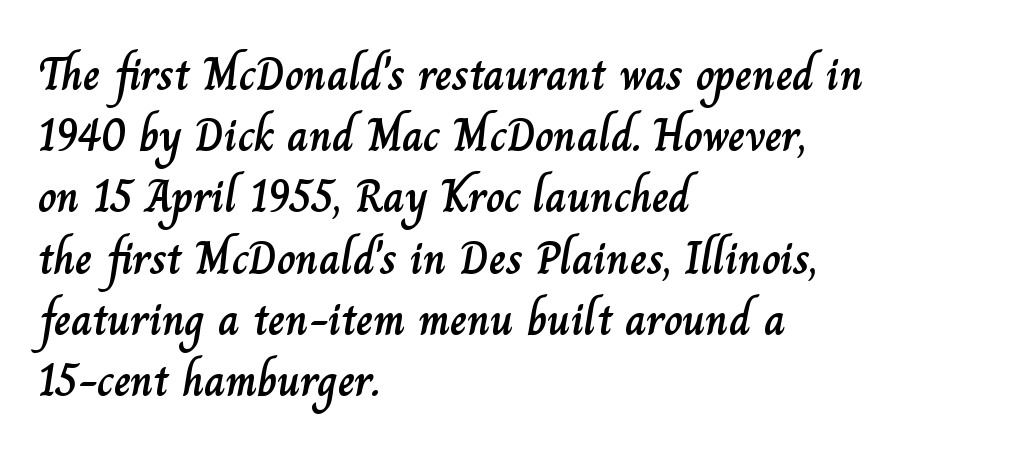
{"width": "normal", "stroke_contrast": "low", "x_height": "small", "monospaced": "no", "underline": "no", "align": "left", "line_spacing": "normal", "line_spacing_ratio": 1.33, "letter_spacing": "normal", "letter_spacing_em": 0.0, "glyph_px": 46}
